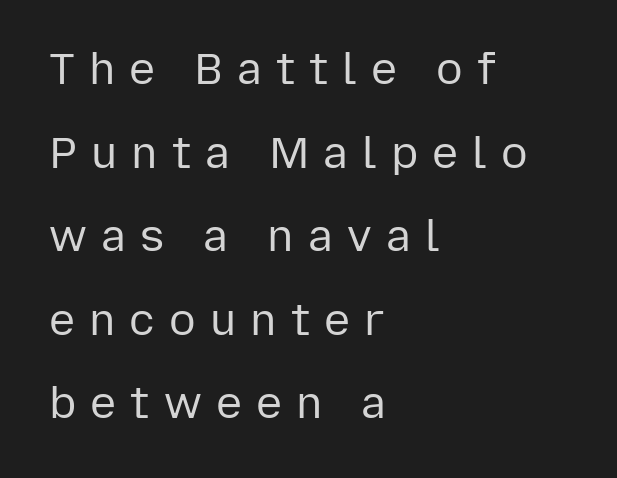
Q: Is the text bold? A: No.
Q: Is the text italic (slanted)? A: No, it is upright.
Q: Is the typeface a serif or a sans-serif typeface? A: Sans-serif.
Q: Is the text underlined? A: No.
Q: How is the paragraph aligned? A: Left-aligned.
Q: Is the spacing between letters normal or unusually wide? A: Unusually wide.
Q: Is the spacing between lines tight, normal or loose? A: Loose.
Q: Width (condensed, normal, or wide)? A: Normal.
Q: Stroke contrast? A: Low.
Q: x-height? A: Medium.
Q: Monospaced? A: No.
